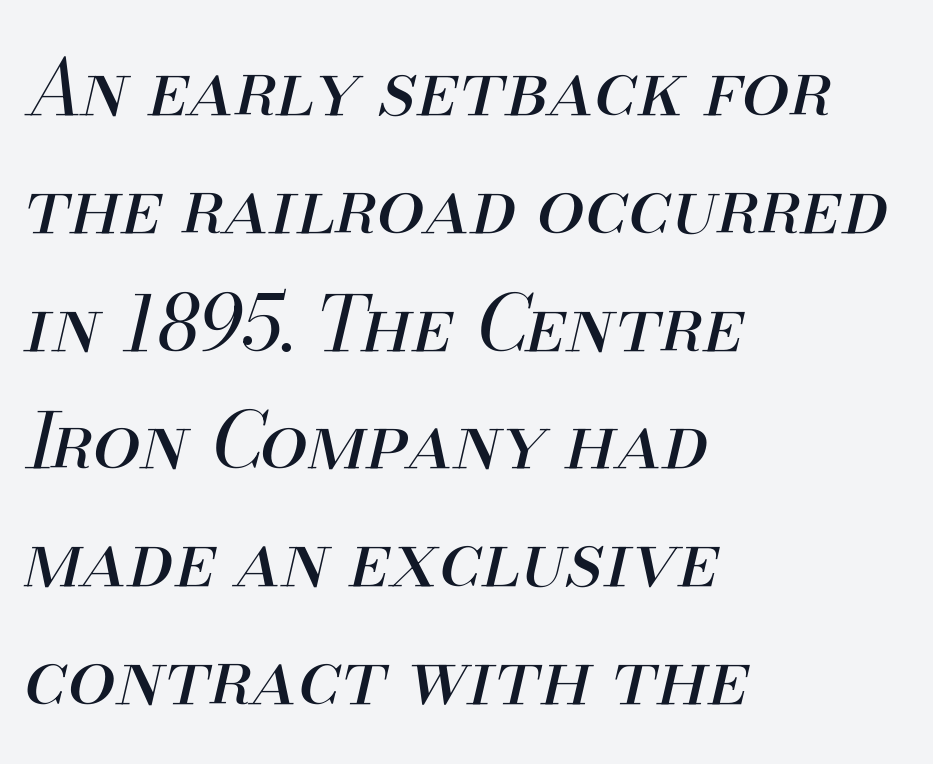
The image shows 77 px regular-weight type, italic (leaning right); set left-aligned, normal line spacing (1.53x), normal letter spacing, not underlined; medium stroke contrast and a small x-height.
